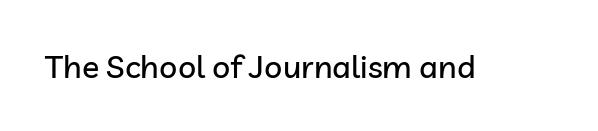
{"serif": "no", "italic": "no", "width": "normal", "stroke_contrast": "low", "x_height": "medium", "monospaced": "no", "underline": "no", "letter_spacing": "normal", "letter_spacing_em": 0.0, "glyph_px": 32}
